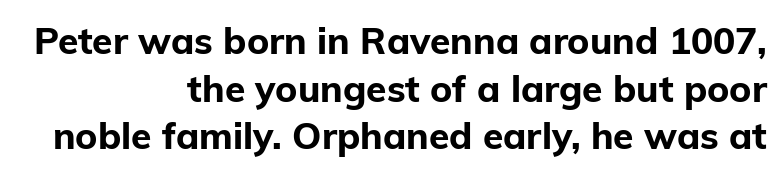
The image shows 37 px bold sans-serif type, upright; set right-aligned, normal line spacing (1.29x), normal letter spacing, not underlined; low stroke contrast and a medium x-height.
